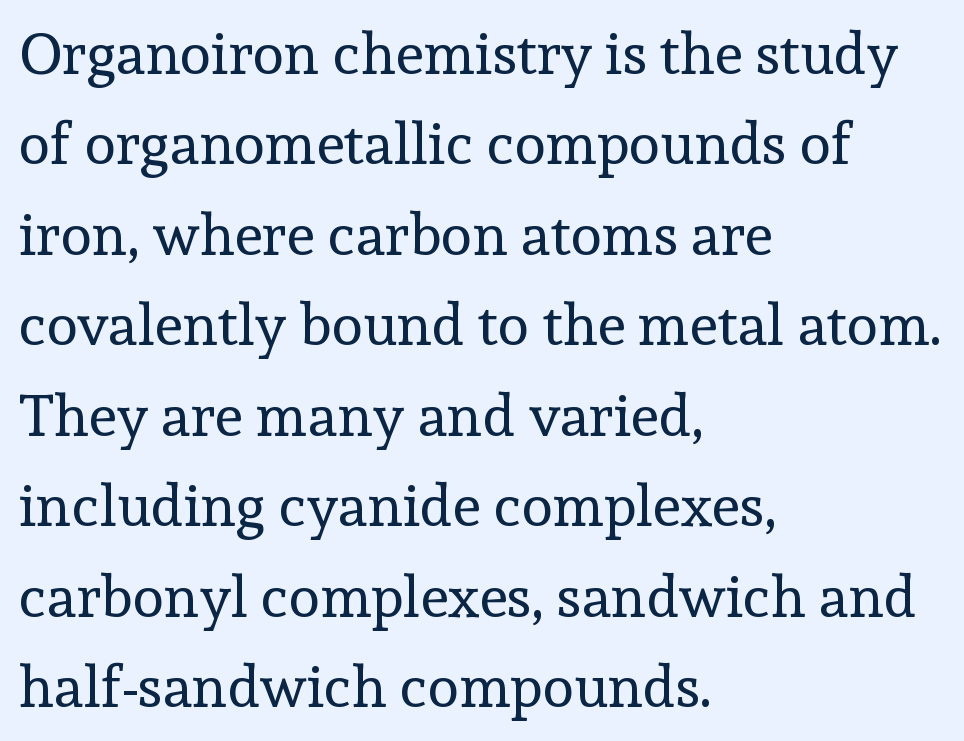
This rendering features lettering with no underline. The line texture is even and compact thanks to regular tracking. Stems here are at most as thick as an everyday book face. Spacing verdict: proportional, widths tailored to each character.
